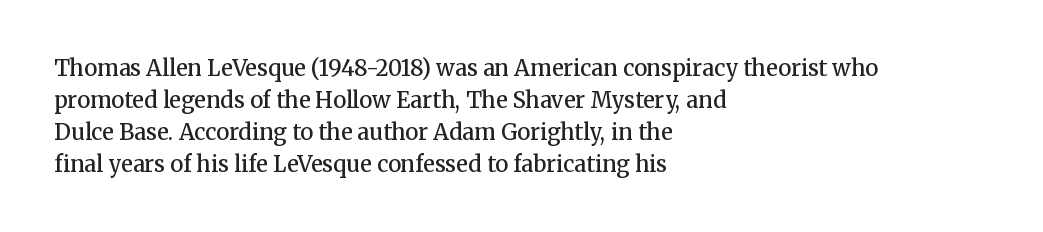
Q: Is the text bold? A: Semi-bold.
Q: Is the text italic (slanted)? A: No, it is upright.
Q: Is the text underlined? A: No.
Q: How is the paragraph aligned? A: Left-aligned.
Q: Is the spacing between letters normal or unusually wide? A: Normal.
Q: Is the spacing between lines tight, normal or loose? A: Normal.
